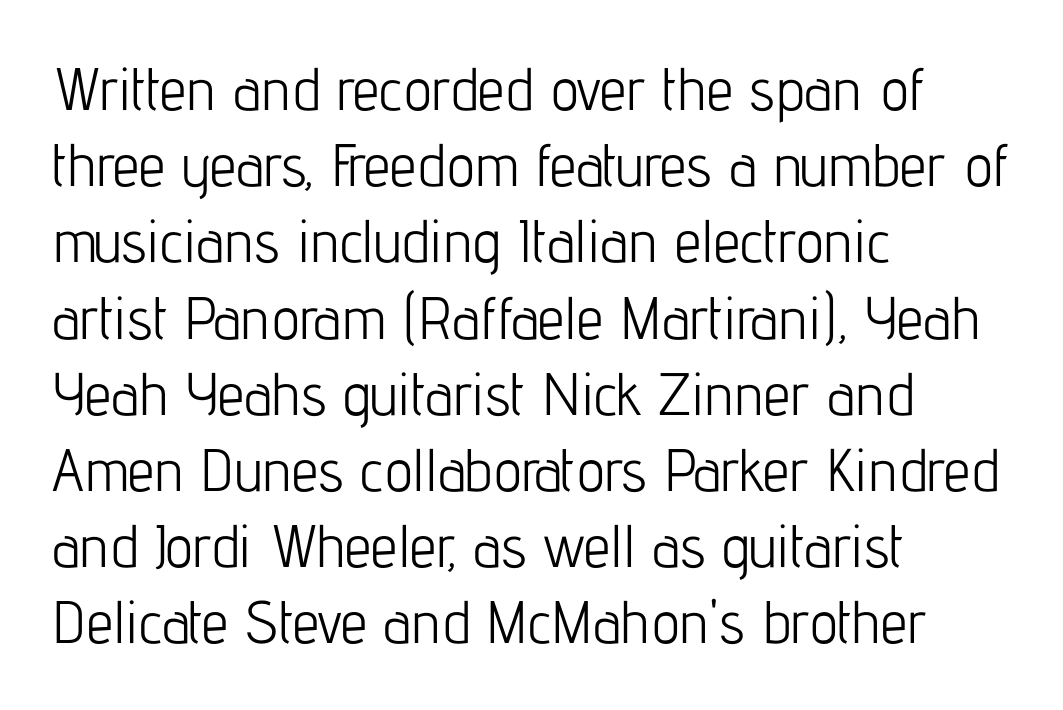
A typesetter would label this face a sans. No extra tracking has been applied to these lines. The letters advance in unequal steps, a hallmark of proportional type. Each line starts at the same left margin while the right side varies. Designer's note — italics off, roman on.
